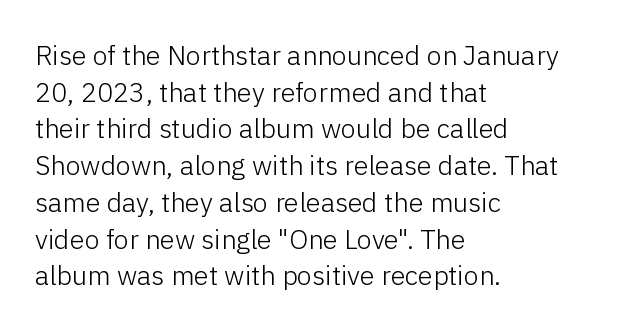
Reading down the block, your eye returns to a fixed left position each line. Do the letters lean? They stand straight. The strip under each line holds only bare page. Bold? No — there's no thickening of the strokes. Line spacing here is normal. Glyph-to-glyph distance matches everyday printed text.
